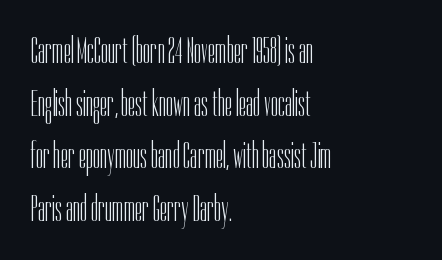
Q: Is the text bold? A: No.
Q: Is the text italic (slanted)? A: No, it is upright.
Q: Is the typeface a serif or a sans-serif typeface? A: Sans-serif.
Q: Is the text underlined? A: No.
Q: How is the paragraph aligned? A: Left-aligned.
Q: Is the spacing between letters normal or unusually wide? A: Normal.
Q: Is the spacing between lines tight, normal or loose? A: Normal.
Q: Width (condensed, normal, or wide)? A: Condensed.
Q: Stroke contrast? A: Low.
Q: x-height? A: Medium.
Q: Monospaced? A: No.
